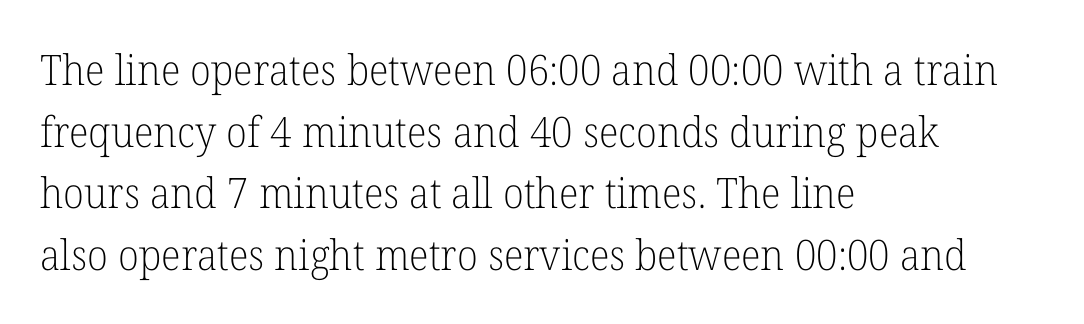
The lines sit at an ordinary, default distance from one another. You could not count columns in this text — the font is proportionally spaced. Does the type have serifs? Yes, each stem ends in a small foot. Is this a heavy cut? Hardly; it is regular or lighter. What stands out about the letter spacing? Nothing — it is the standard amount. The font's upright variant was chosen for this text.
